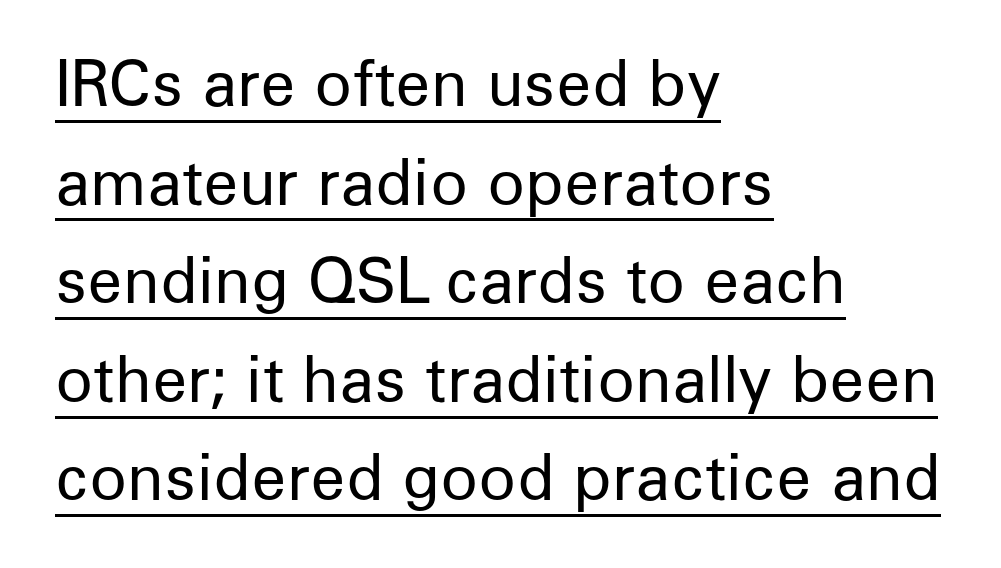
The image shows 62 px regular-weight sans-serif type, upright; set left-aligned, normal line spacing (1.59x), normal letter spacing, underlined; low stroke contrast and a medium x-height.
